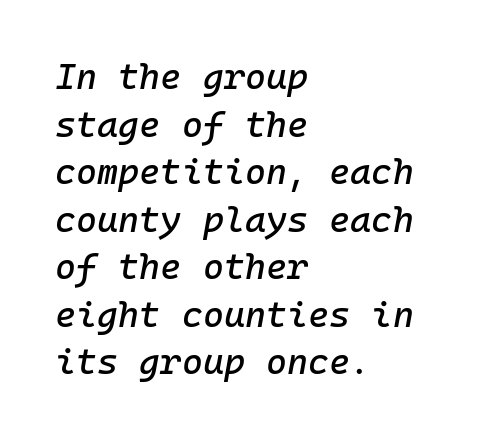
Words appear dense and cohesive because spacing is normal. The rendering uses typewriter-style spacing with identical character cells. Whoever set this chose a conventional vertical rhythm. Lines of text with bare space underneath. Leftover space on each line is placed entirely after the last word. Quick note: italic.
